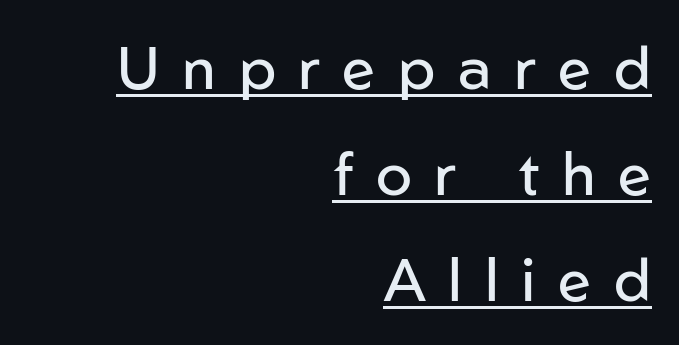
{"serif": "no", "italic": "no", "bold": "no", "weight": "regular", "width": "normal", "stroke_contrast": "low", "x_height": "medium", "monospaced": "no", "underline": "yes", "align": "right", "line_spacing_ratio": 1.77, "letter_spacing": "wide", "letter_spacing_em": 0.38, "glyph_px": 60}
